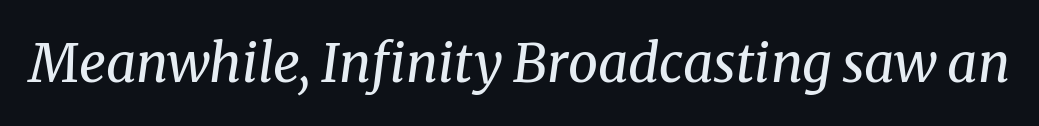
Q: Is the text bold? A: No.
Q: Is the text italic (slanted)? A: Yes, it leans right by about 8 degrees.
Q: Is the typeface a serif or a sans-serif typeface? A: Serif.
Q: Is the text underlined? A: No.
Q: Is the spacing between letters normal or unusually wide? A: Normal.
Q: Width (condensed, normal, or wide)? A: Normal.
Q: Stroke contrast? A: Medium.
Q: x-height? A: Medium.
Q: Monospaced? A: No.
